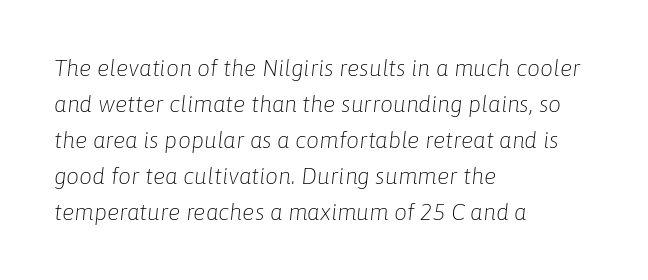
The image shows 23 px text type, italic (leaning right); set left-aligned, normal line spacing (1.57x), normal letter spacing, not underlined.
